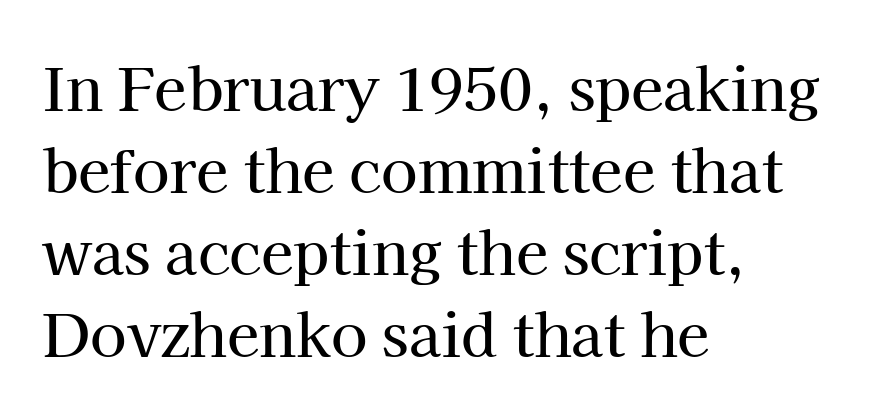
Q: Is the text italic (slanted)? A: No, it is upright.
Q: Is the typeface a serif or a sans-serif typeface? A: Serif.
Q: Is the text underlined? A: No.
Q: How is the paragraph aligned? A: Left-aligned.
Q: Is the spacing between letters normal or unusually wide? A: Normal.
Q: Is the spacing between lines tight, normal or loose? A: Normal.
Q: Width (condensed, normal, or wide)? A: Normal.
Q: Stroke contrast? A: High.
Q: x-height? A: Medium.
Q: Monospaced? A: No.
